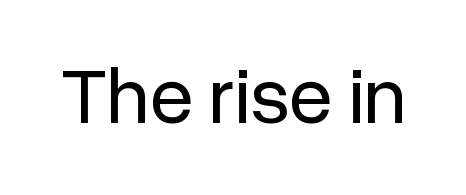
Q: Is the text bold? A: No.
Q: Is the text italic (slanted)? A: No, it is upright.
Q: Is the typeface a serif or a sans-serif typeface? A: Sans-serif.
Q: Is the text underlined? A: No.
Q: Is the spacing between letters normal or unusually wide? A: Normal.
Q: Width (condensed, normal, or wide)? A: Normal.
Q: Stroke contrast? A: Low.
Q: x-height? A: Medium.
Q: Monospaced? A: No.
